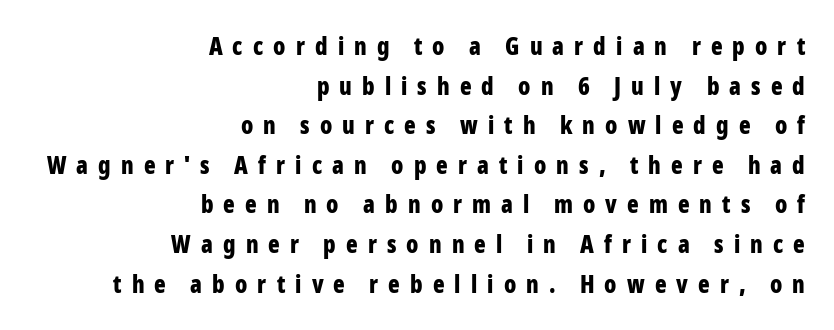
A normal amount of white space separates one row of letters from the next. In terms of weight, the rendering is a true, heavy bold. The setting favours the right margin, as signatures and pull-quotes sometimes do. Vertical strokes here are truly vertical.
